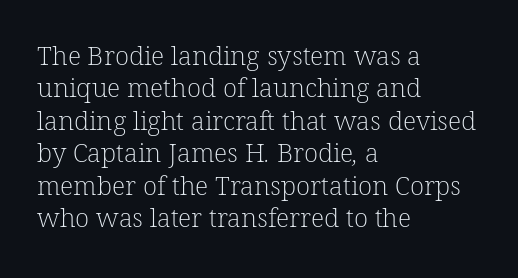
Q: Is the text bold? A: No.
Q: Is the text underlined? A: No.
Q: How is the paragraph aligned? A: Left-aligned.
Q: Is the spacing between letters normal or unusually wide? A: Normal.
Q: Is the spacing between lines tight, normal or loose? A: Normal.
